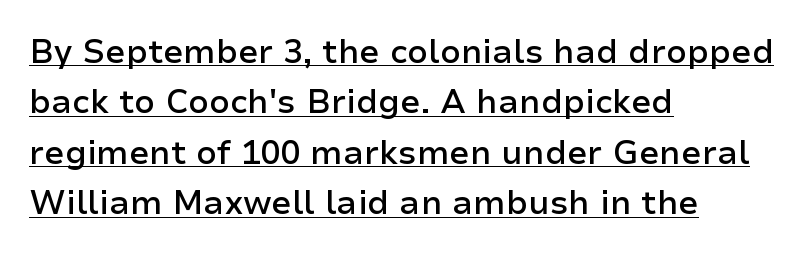
{"serif": "no", "italic": "no", "bold": "semi", "weight": "semibold", "width": "normal", "stroke_contrast": "low", "x_height": "medium", "monospaced": "no", "underline": "yes", "align": "left", "line_spacing": "normal", "line_spacing_ratio": 1.53, "letter_spacing": "normal", "letter_spacing_em": 0.0, "glyph_px": 33}
